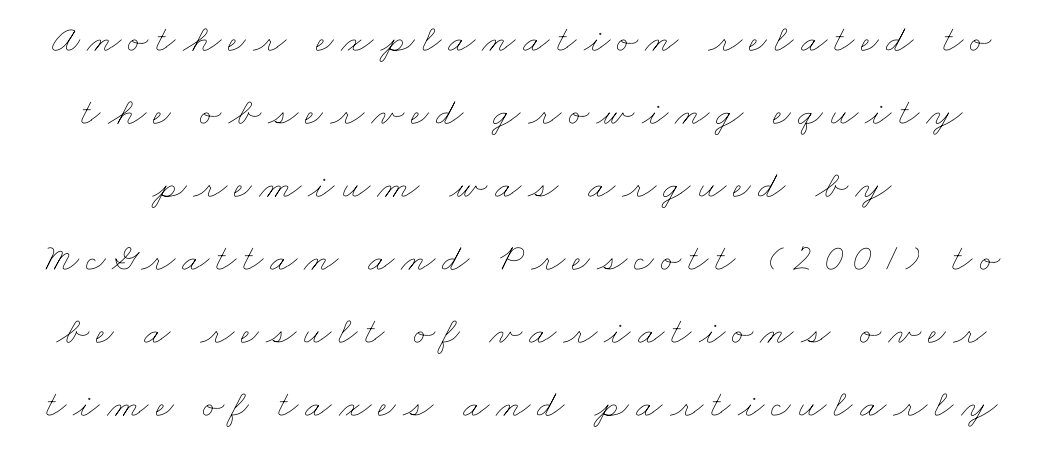
The image shows 39 px thin, wide type; set line spacing 1.87x, not underlined; low stroke contrast and a small x-height.
